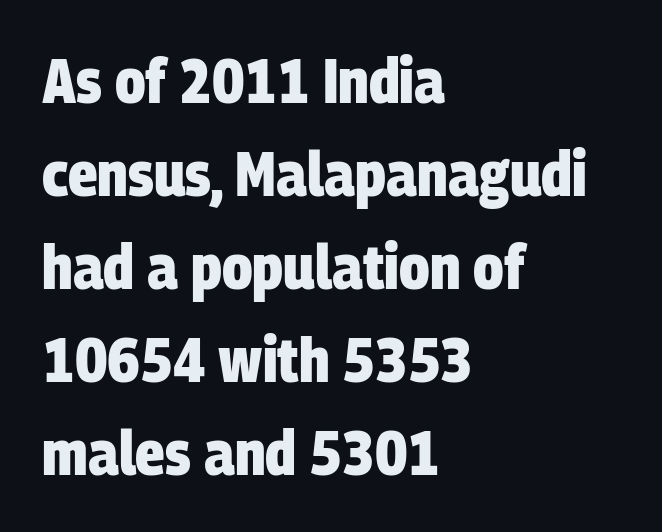
The image shows 62 px heavy, condensed sans-serif type; set left-aligned, normal line spacing (1.5x), normal letter spacing, not underlined; low stroke contrast and a large x-height.
